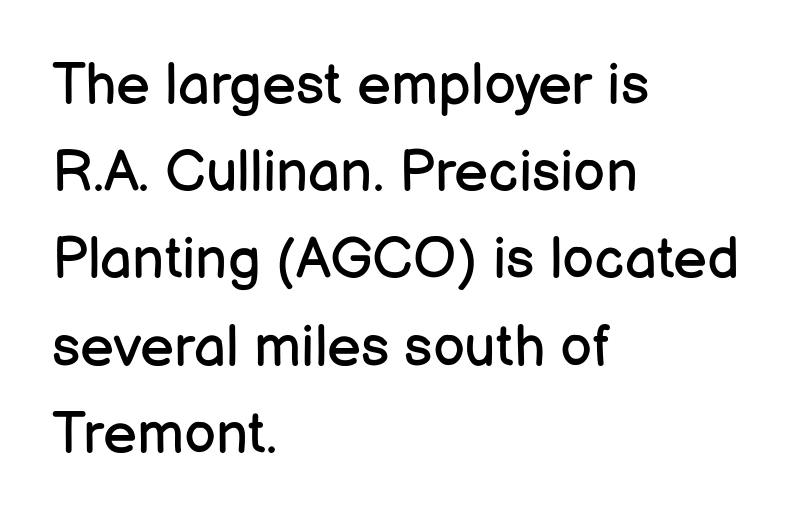
{"serif": "no", "italic": "no", "bold": "no", "weight": "regular", "width": "normal", "stroke_contrast": "low", "x_height": "medium", "monospaced": "no", "underline": "no", "align": "left", "line_spacing": "normal", "line_spacing_ratio": 1.53, "letter_spacing": "normal", "letter_spacing_em": 0.0, "glyph_px": 57}
